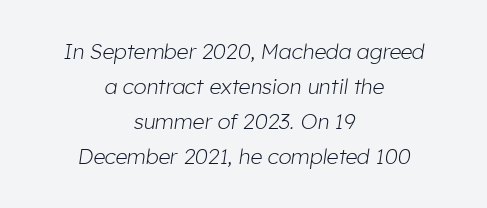
{"italic": "yes", "lean": "right", "slant_degrees": 8, "bold": "no", "underline": "no", "align": "center", "line_spacing": "normal", "line_spacing_ratio": 1.66, "letter_spacing": "normal", "letter_spacing_em": 0.0, "glyph_px": 21}
